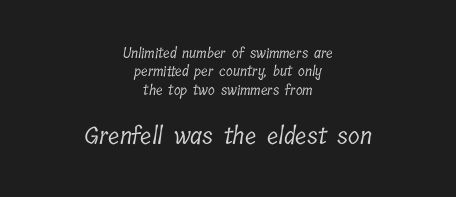
{"bold": "no", "underline": "no", "align": "center", "line_spacing": "normal", "line_spacing_ratio": 1.32, "letter_spacing": "normal", "letter_spacing_em": 0.0, "larger_block": "second", "size_ratio": 1.71, "glyph_px": 24}
